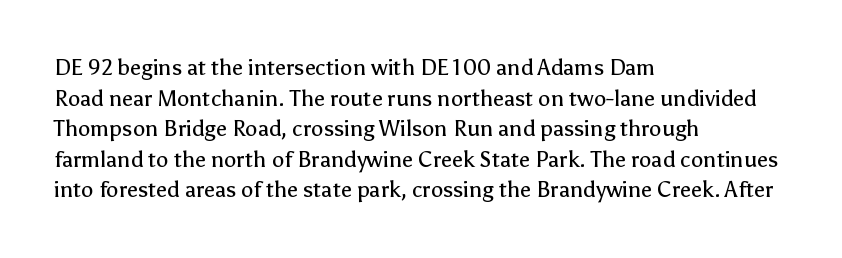
{"italic": "no", "bold": "no", "underline": "no", "align": "left", "line_spacing": "normal", "line_spacing_ratio": 1.39, "letter_spacing": "normal", "letter_spacing_em": 0.0, "glyph_px": 22}
